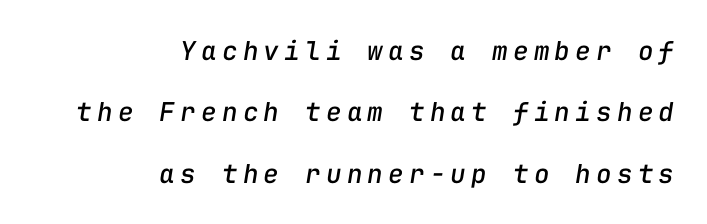
The image shows 26 px text type, italic (leaning right); set right-aligned, loose line spacing (2.36x), unusually wide letter spacing (+0.2 em), not underlined.
